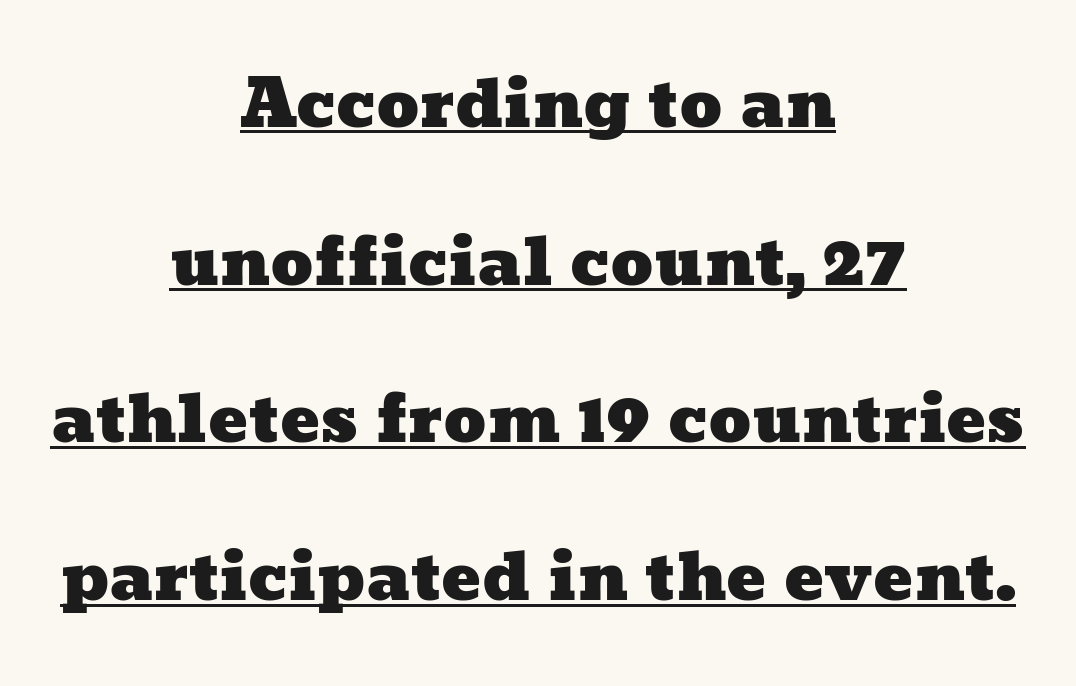
The image shows 66 px wide type; set centered, loose line spacing (2.39x), normal letter spacing, underlined; low stroke contrast and a medium x-height.
